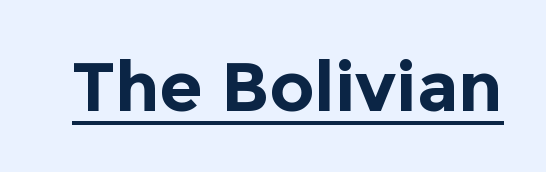
The image shows 70 px bold sans-serif type, upright; set normal letter spacing, underlined; a medium x-height.
